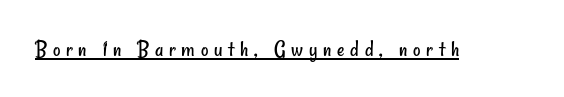
This is underlined copy, the kind a proofreader might mark for attention. Weight: not bold — regular or lighter. Look at the tracking — it's clearly loosened, letters drifting apart.
